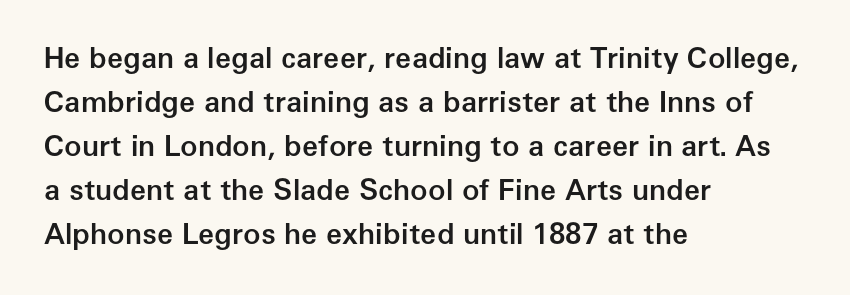
Q: Is the text bold? A: Semi-bold.
Q: Is the text italic (slanted)? A: No, it is upright.
Q: Is the typeface a serif or a sans-serif typeface? A: Sans-serif.
Q: Is the text underlined? A: No.
Q: How is the paragraph aligned? A: Left-aligned.
Q: Is the spacing between letters normal or unusually wide? A: Normal.
Q: Is the spacing between lines tight, normal or loose? A: Normal.
Q: Width (condensed, normal, or wide)? A: Normal.
Q: Stroke contrast? A: Low.
Q: x-height? A: Medium.
Q: Monospaced? A: No.
